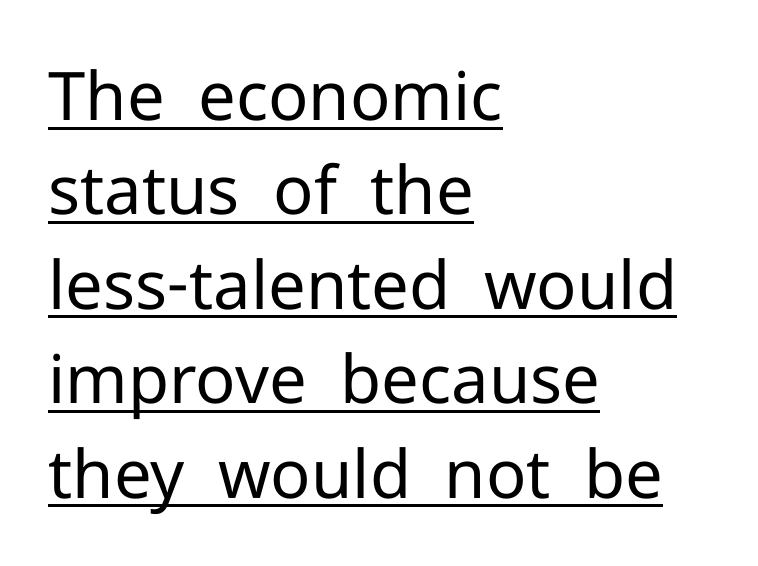
{"serif": "no", "italic": "no", "bold": "no", "weight": "regular", "width": "normal", "stroke_contrast": "low", "x_height": "medium", "monospaced": "no", "underline": "yes", "align": "left", "line_spacing": "normal", "line_spacing_ratio": 1.41, "letter_spacing": "normal", "letter_spacing_em": 0.0, "glyph_px": 67}
